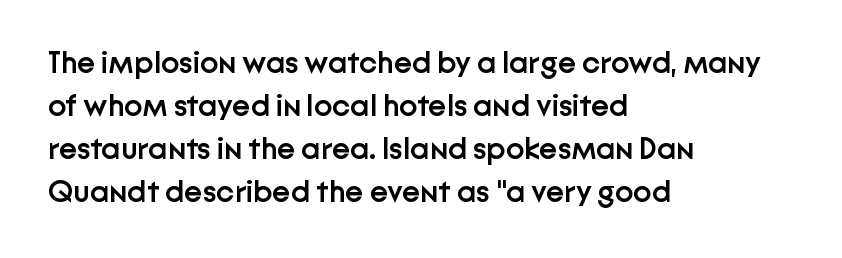
The block of text has a typical density, with ordinary space between rows. Here the glyphs are tracked normally, forming tight word shapes. These lines were composed using upright roman letters. Descenders are the only things crossing below the line.
